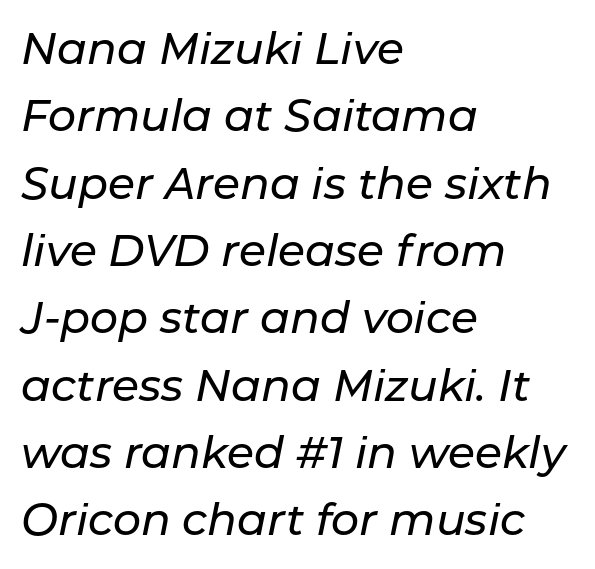
Italic? Definitely — the glyphs are oblique. Letters rest on an invisible, unmarked baseline. Normally led — the rows are evenly, conventionally spaced. Teacher's note: observe the even left margin — that is flush-left alignment. Each letter keeps its own natural width here, so spacing adapts to shape. Honestly, the letter spacing is just normal — you wouldn't notice it.
